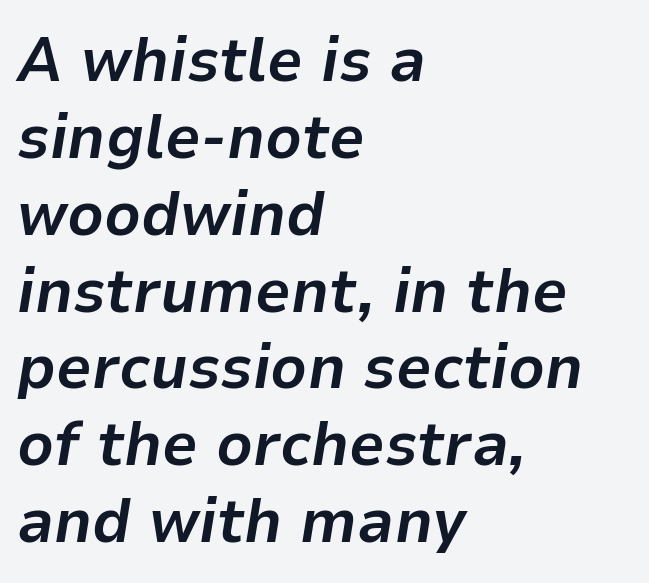
Q: Is the text bold? A: Yes.
Q: Is the text italic (slanted)? A: Yes, it leans right by about 9 degrees.
Q: Is the text underlined? A: No.
Q: How is the paragraph aligned? A: Left-aligned.
Q: Is the spacing between letters normal or unusually wide? A: Normal.
Q: Width (condensed, normal, or wide)? A: Normal.
Q: Stroke contrast? A: Low.
Q: x-height? A: Medium.
Q: Monospaced? A: No.
